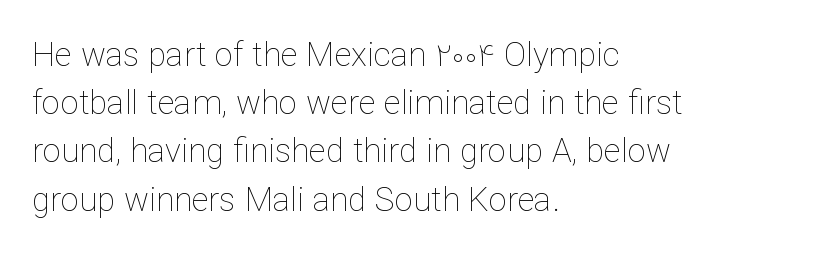
Q: Is the text bold? A: No.
Q: Is the text italic (slanted)? A: No, it is upright.
Q: Is the text underlined? A: No.
Q: How is the paragraph aligned? A: Left-aligned.
Q: Is the spacing between letters normal or unusually wide? A: Normal.
Q: Is the spacing between lines tight, normal or loose? A: Normal.
Q: Width (condensed, normal, or wide)? A: Normal.
Q: Stroke contrast? A: Low.
Q: x-height? A: Medium.
Q: Monospaced? A: No.
